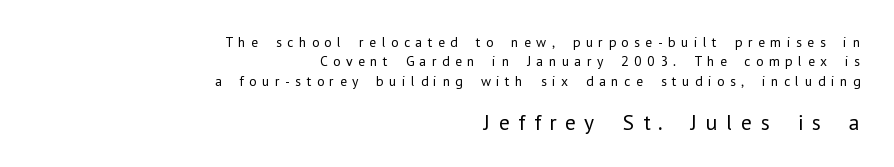
The image shows 22 px text type, upright; set right-aligned, normal line spacing (1.38x), unusually wide letter spacing (+0.39 em), not underlined; the second (bottom) block is 1.57x larger.
